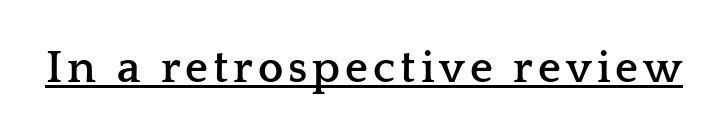
Decoration check: the copy is underlined. Here the designer chose a conventional face with non-uniform glyph widths. The font family rendered here belongs to the serif group. Set as a true bold cut, around the 700 mark. These lines were composed using upright roman letters.
